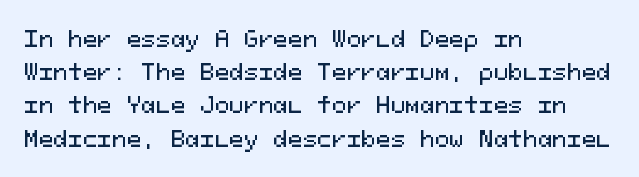
The image shows 22 px text type, upright; set left-aligned, normal line spacing (1.51x), normal letter spacing, not underlined.
